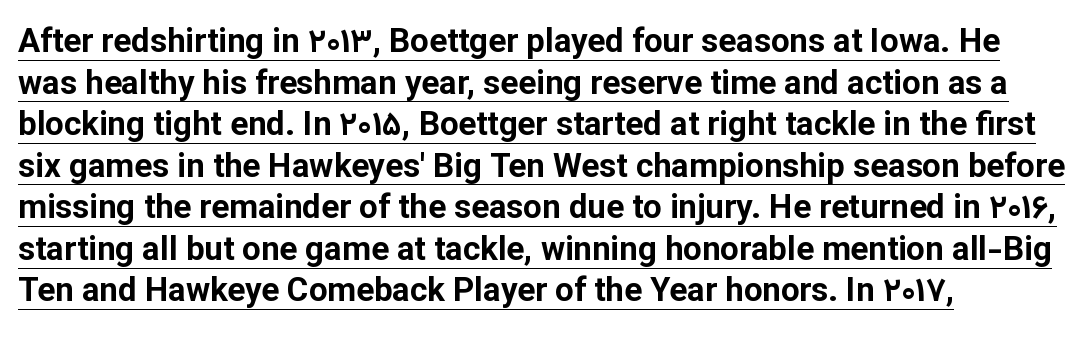
Posture: upright roman. Do the characters align in a grid? No, the font is proportional. Is this a sans? Yes — the strokes have no serifs. Line beginnings align vertically; line endings do not.
